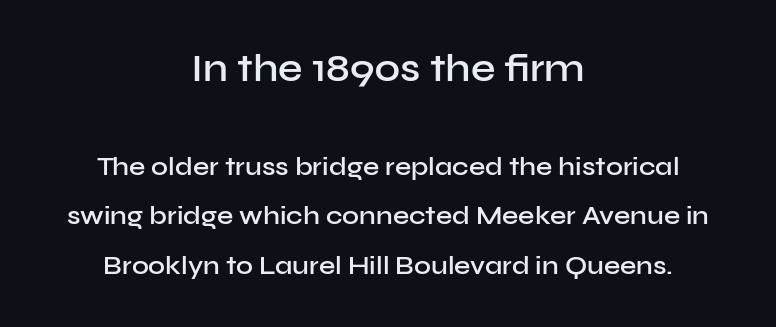
Q: Is the text bold? A: Semi-bold.
Q: Is the text italic (slanted)? A: No, it is upright.
Q: Is the typeface a serif or a sans-serif typeface? A: Sans-serif.
Q: Is the text underlined? A: No.
Q: How is the paragraph aligned? A: Centered.
Q: Is the spacing between letters normal or unusually wide? A: Normal.
Q: Is the spacing between lines tight, normal or loose? A: Loose.
Q: Which block of text is set in a larger size, the first (top) or the second (bottom)? A: The first (top) one.
Q: Width (condensed, normal, or wide)? A: Normal.
Q: Stroke contrast? A: Low.
Q: x-height? A: Medium.
Q: Monospaced? A: No.
